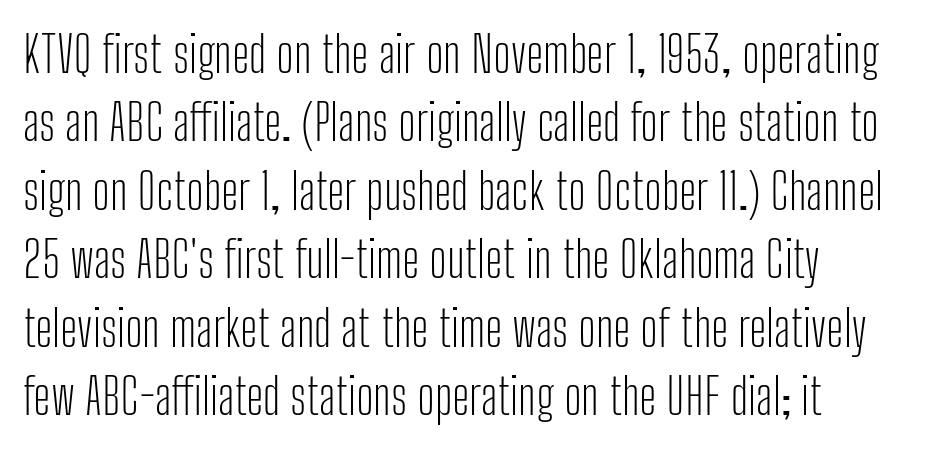
The image shows 50 px light, condensed sans-serif type, upright; set left-aligned, normal line spacing (1.37x), normal letter spacing, not underlined; low stroke contrast and a medium x-height.
